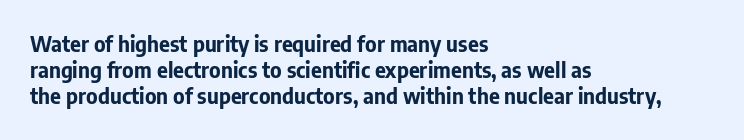
Q: Is the text bold? A: Yes.
Q: Is the text italic (slanted)? A: No, it is upright.
Q: Is the text underlined? A: No.
Q: How is the paragraph aligned? A: Left-aligned.
Q: Is the spacing between letters normal or unusually wide? A: Normal.
Q: Is the spacing between lines tight, normal or loose? A: Normal.
